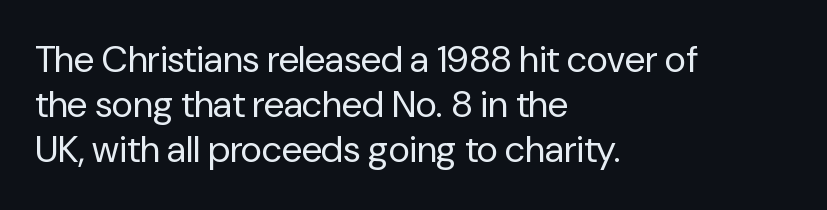
Q: Is the text bold? A: No.
Q: Is the text italic (slanted)? A: No, it is upright.
Q: Is the typeface a serif or a sans-serif typeface? A: Sans-serif.
Q: Is the text underlined? A: No.
Q: How is the paragraph aligned? A: Left-aligned.
Q: Is the spacing between letters normal or unusually wide? A: Normal.
Q: Width (condensed, normal, or wide)? A: Normal.
Q: Stroke contrast? A: Low.
Q: x-height? A: Medium.
Q: Monospaced? A: No.
